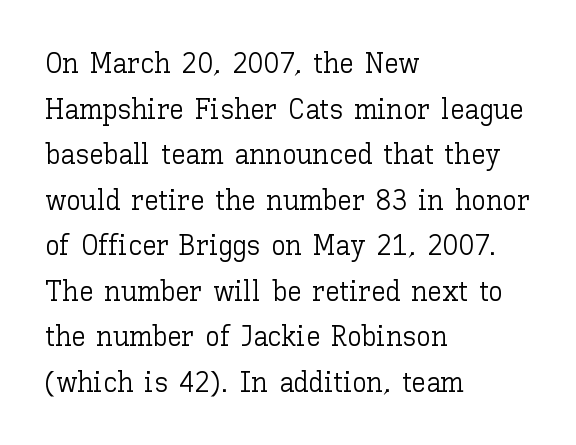
Normally led — the rows are evenly, conventionally spaced. Does the lettering tilt? It doesn't — this is upright. Note the varied advance widths — an 'i' is clearly narrower than an 'm'. If you drew a ruler down the left edge, every line would touch it.
